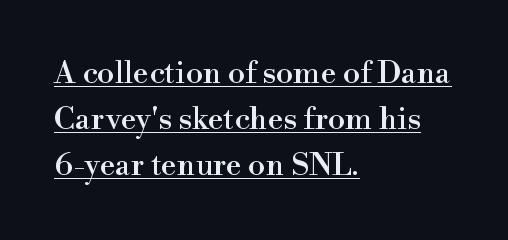
{"serif": "yes", "italic": "no", "width": "normal", "stroke_contrast": "high", "x_height": "small", "monospaced": "no", "underline": "yes", "align": "left", "line_spacing": "normal", "line_spacing_ratio": 1.48, "letter_spacing": "normal", "letter_spacing_em": 0.0, "glyph_px": 31}
